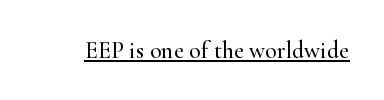
Q: Is the text italic (slanted)? A: No, it is upright.
Q: Is the text underlined? A: Yes.
Q: Is the spacing between letters normal or unusually wide? A: Normal.
